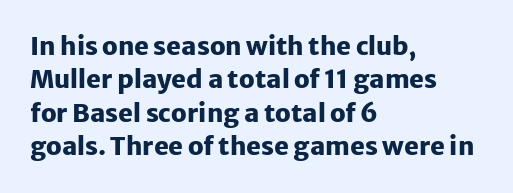
Notice how the passage keeps a crisp vertical edge on the left only. Ordinary non-slanted type is in use. This sample uses plain, unmodified letter spacing. Strong, thick strokes mark this as bold type. Normally led — the rows are evenly, conventionally spaced.
